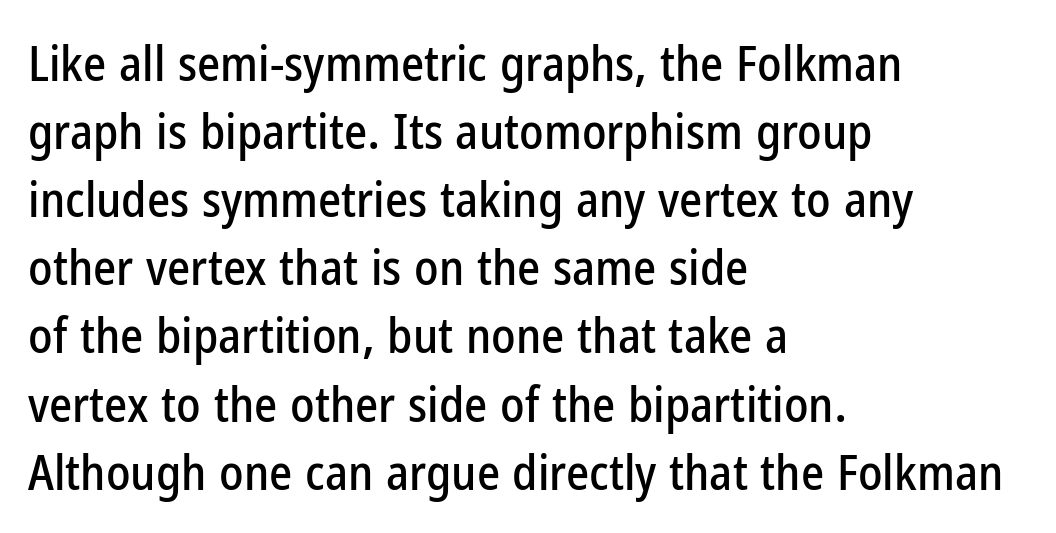
Q: Is the text italic (slanted)? A: No, it is upright.
Q: Is the typeface a serif or a sans-serif typeface? A: Sans-serif.
Q: Is the text underlined? A: No.
Q: How is the paragraph aligned? A: Left-aligned.
Q: Is the spacing between letters normal or unusually wide? A: Normal.
Q: Is the spacing between lines tight, normal or loose? A: Normal.
Q: Width (condensed, normal, or wide)? A: Condensed.
Q: Stroke contrast? A: Low.
Q: x-height? A: Medium.
Q: Monospaced? A: No.
